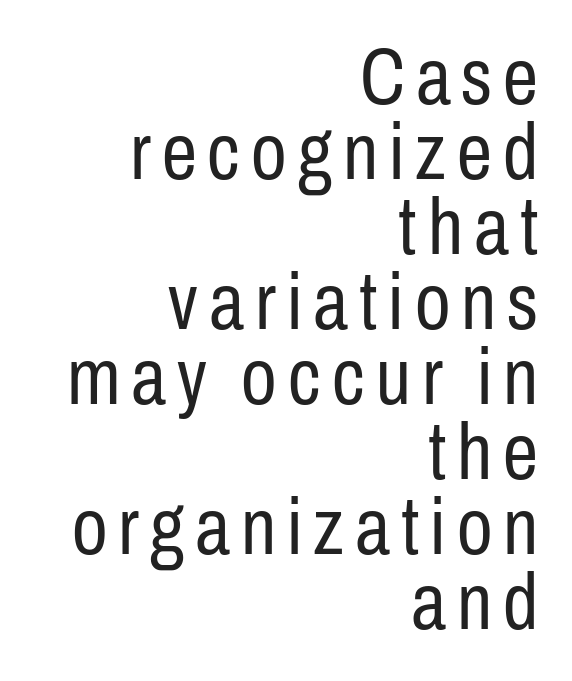
{"serif": "no", "italic": "no", "bold": "no", "weight": "regular", "width": "condensed", "stroke_contrast": "low", "x_height": "medium", "monospaced": "no", "underline": "no", "align": "right", "line_spacing": "tight", "line_spacing_ratio": 0.95, "glyph_px": 79}
